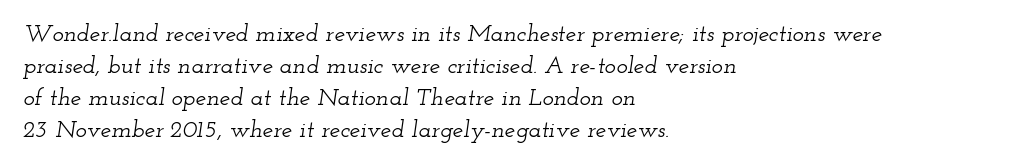
The image shows 24 px text type, italic (leaning right); set left-aligned, normal line spacing (1.33x), normal letter spacing, not underlined.
